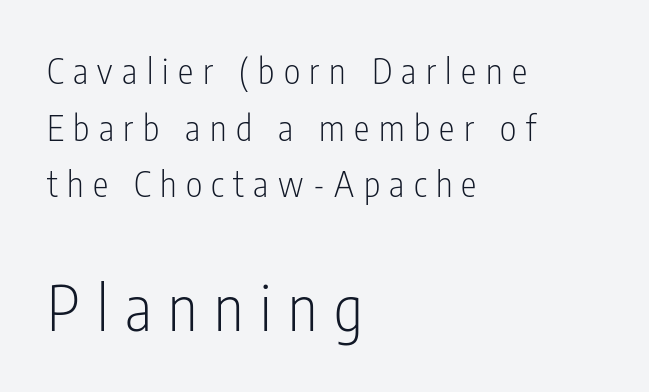
The words here are not underlined. These lines sit exactly where default settings would place them. Top chunk: small. Bottom chunk: large. Each letter's strokes conclude bluntly, with no projecting serifs.
